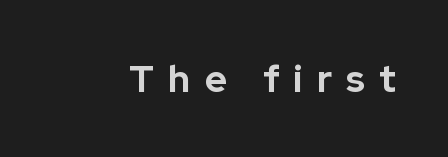
Q: Is the text bold? A: Yes.
Q: Is the text italic (slanted)? A: No, it is upright.
Q: Is the typeface a serif or a sans-serif typeface? A: Sans-serif.
Q: Is the text underlined? A: No.
Q: Is the spacing between letters normal or unusually wide? A: Unusually wide.
Q: Width (condensed, normal, or wide)? A: Normal.
Q: Stroke contrast? A: Low.
Q: x-height? A: Medium.
Q: Monospaced? A: No.
